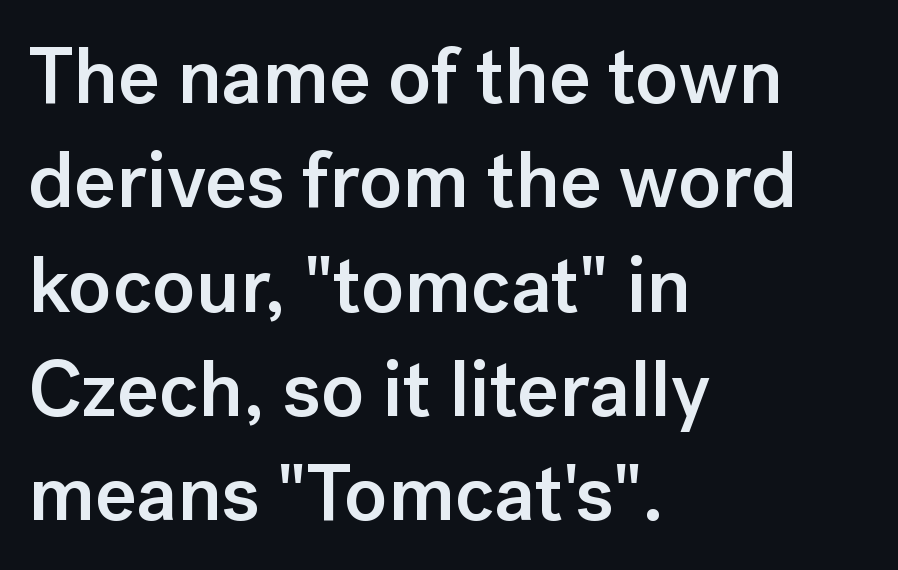
Type without underlining. Interline gaps are of average width in this sample. Layout note: lines flush left. These lines are rendered in a variable-pitch font.
